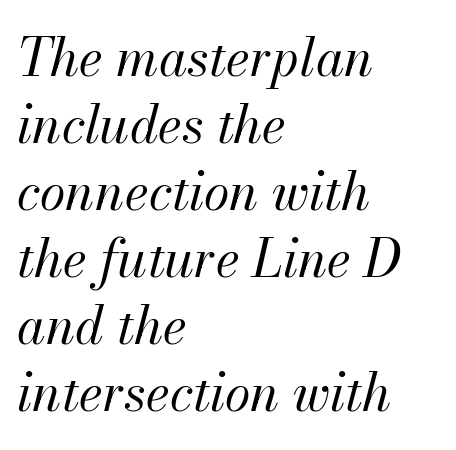
Q: Is the text bold? A: No.
Q: Is the text italic (slanted)? A: Yes, it leans right by about 13 degrees.
Q: Is the text underlined? A: No.
Q: How is the paragraph aligned? A: Left-aligned.
Q: Is the spacing between letters normal or unusually wide? A: Normal.
Q: Is the spacing between lines tight, normal or loose? A: Normal.
Q: Width (condensed, normal, or wide)? A: Normal.
Q: Stroke contrast? A: Medium.
Q: x-height? A: Small.
Q: Monospaced? A: No.
